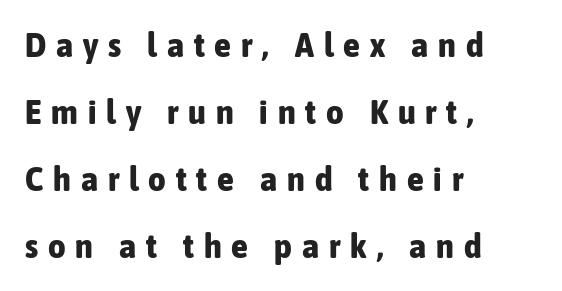
Is there much room between lines? Yes — plenty of vertical air separates them. Nothing sits at the stroke ends, so this counts as sans-serif. The line texture is sparse and dotted thanks to wide tracking. Emphasis by weight is at full strength: bold.
